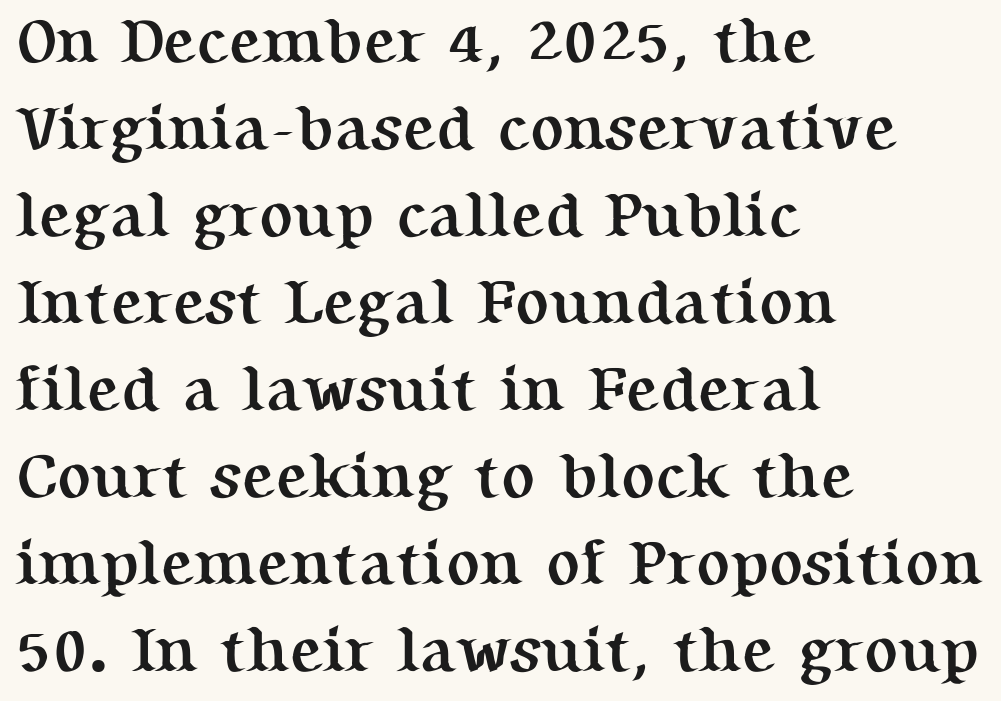
Q: Is the text bold? A: Yes.
Q: Is the text italic (slanted)? A: No, it is upright.
Q: Is the typeface a serif or a sans-serif typeface? A: Serif.
Q: Is the text underlined? A: No.
Q: How is the paragraph aligned? A: Left-aligned.
Q: Is the spacing between letters normal or unusually wide? A: Normal.
Q: Is the spacing between lines tight, normal or loose? A: Normal.
Q: Width (condensed, normal, or wide)? A: Normal.
Q: Stroke contrast? A: Medium.
Q: x-height? A: Medium.
Q: Monospaced? A: No.
